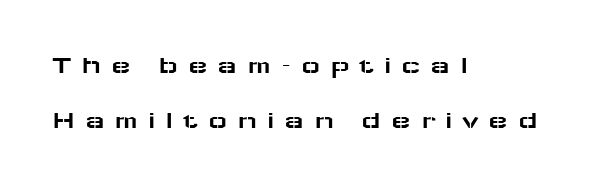
Q: Is the text italic (slanted)? A: No, it is upright.
Q: Is the text underlined? A: No.
Q: How is the paragraph aligned? A: Left-aligned.
Q: Is the spacing between letters normal or unusually wide? A: Unusually wide.
Q: Is the spacing between lines tight, normal or loose? A: Loose.
